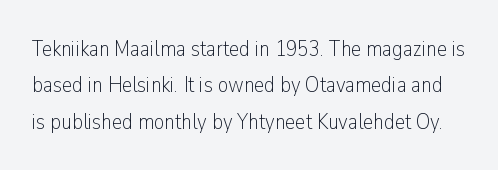
The image shows 23 px text type, upright; set normal line spacing (1.58x), normal letter spacing, not underlined.
